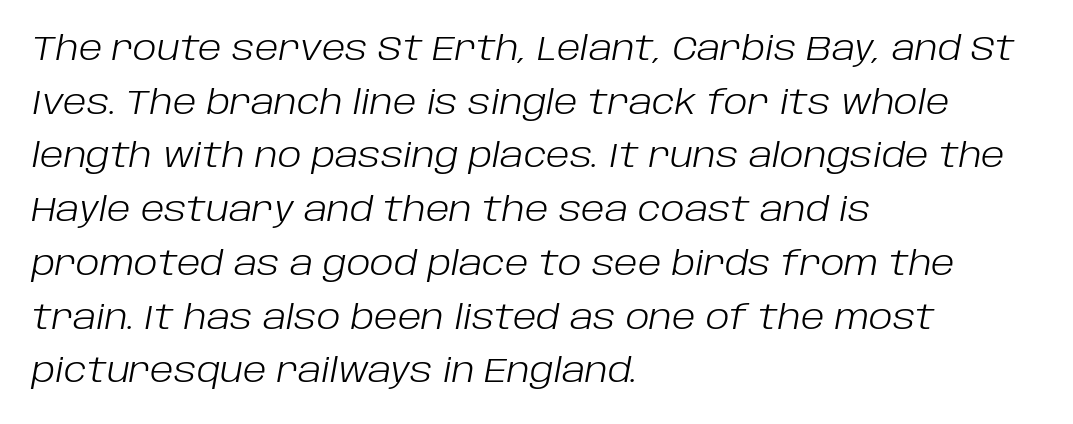
The image shows 34 px light type, italic (leaning right); set left-aligned, normal line spacing (1.58x), normal letter spacing, not underlined; low stroke contrast and a large x-height.
